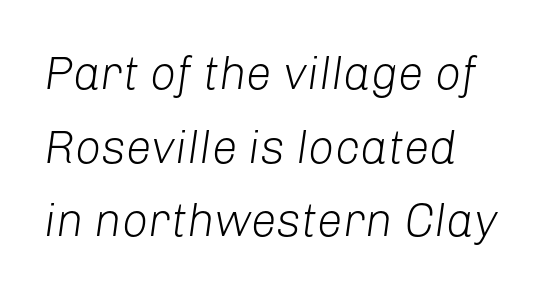
The image shows 46 px light type, italic (leaning right); set normal line spacing (1.6x), normal letter spacing, not underlined; low stroke contrast and a medium x-height.
